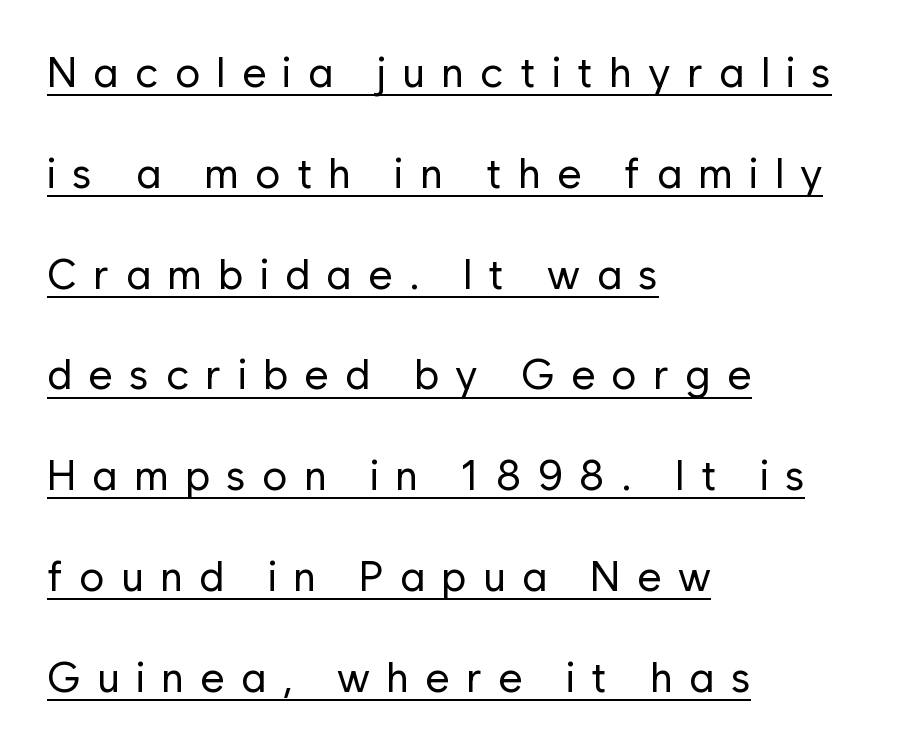
Somebody hit Ctrl+U on this one — the words are underlined. The text was rendered using a sans face with plain stroke endings. A classic flush-left, rag-right setting is used for this passage. No extra ink here — the face is not bold. The type sits square on the baseline with zero lean.
